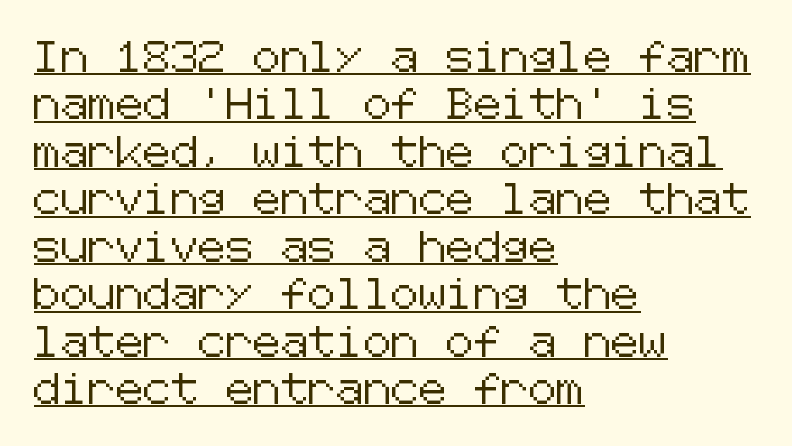
{"serif": "no", "italic": "no", "width": "normal", "stroke_contrast": "low", "x_height": "medium", "underline": "yes", "align": "left", "line_spacing": "normal", "line_spacing_ratio": 1.53, "letter_spacing": "normal", "letter_spacing_em": 0.0, "glyph_px": 31}
